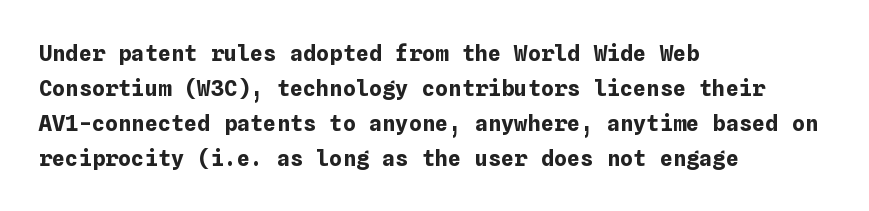
{"italic": "no", "bold": "yes", "underline": "no", "align": "left", "line_spacing": "normal", "line_spacing_ratio": 1.59, "letter_spacing": "normal", "letter_spacing_em": 0.0, "glyph_px": 22}
